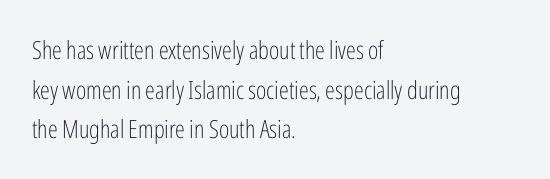
The image shows 25 px text type, upright; set left-aligned, normal line spacing (1.59x), normal letter spacing, not underlined.
